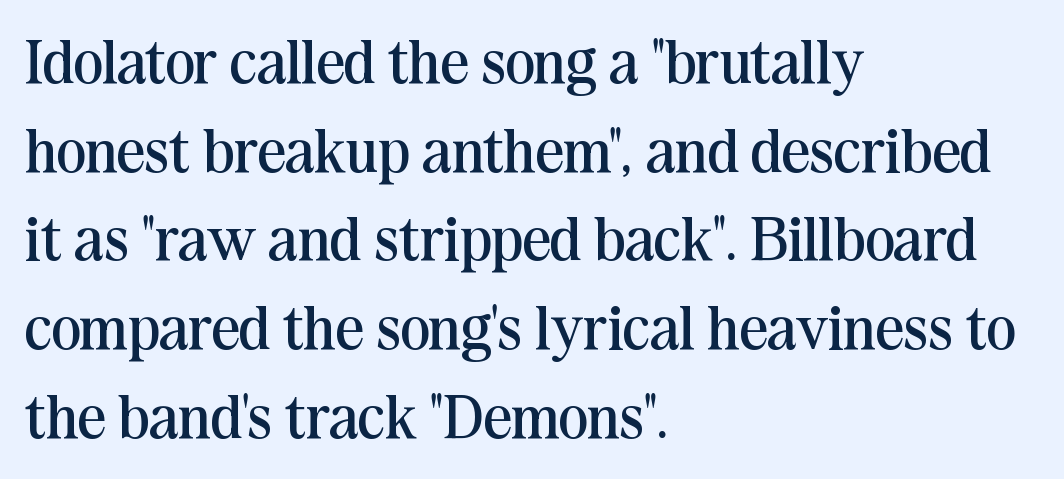
The space between consecutive lines is moderate. Compared with typical body copy, the letter spacing here is the same. The specimen reads as upright at a glance. Examine the stroke ends and you'll spot serifs. The ragged edge is on the right, which tells us the setting is flush left.
